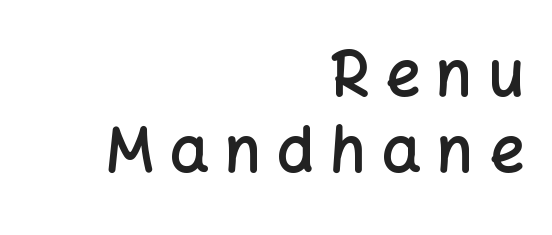
The image shows 62 px semibold sans-serif type, upright; set right-aligned, line spacing 1.23x, unusually wide letter spacing (+0.25 em), not underlined; low stroke contrast and a medium x-height.
